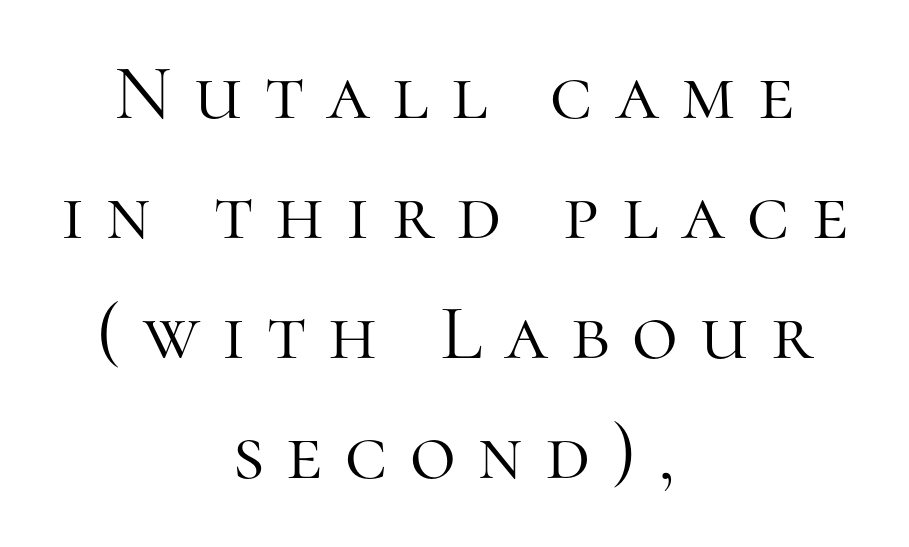
No chunkiness to these letters — they're not bold. Ordinary non-slanted type is in use. The tracking reads as deliberately expanded to a designer's eye. Proportional: the letters do not fall into vertical columns.
